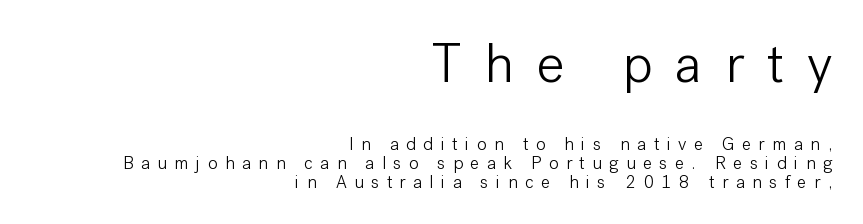
Regarding serifs, this sample does without them. In terms of posture, this sample is upright. Layout note: lines flush right. Leading: reduced. Reading top to bottom, the characters get smaller at the block break. Do the characters align in a grid? No, the font is proportional.
